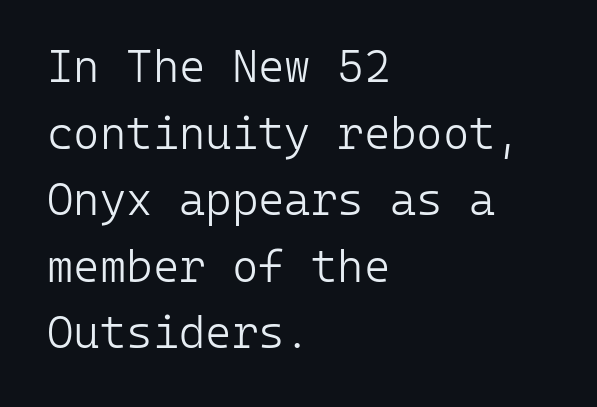
The space between consecutive lines is moderate. Is the type heavy? It reads as light-to-regular instead. Short note: letters normally spaced. The characters display no serif detailing; their extremities are plain. Typeset ragged right — the left edge is the straight one.
